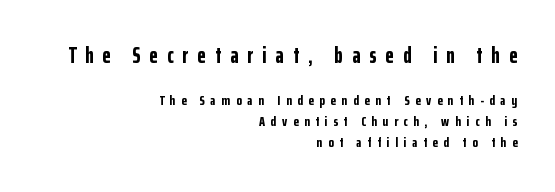
{"italic": "no", "bold": "yes", "underline": "no", "align": "right", "line_spacing": "normal", "line_spacing_ratio": 1.5, "letter_spacing": "wide", "letter_spacing_em": 0.41, "larger_block": "first", "size_ratio": 1.57, "glyph_px": 22}
